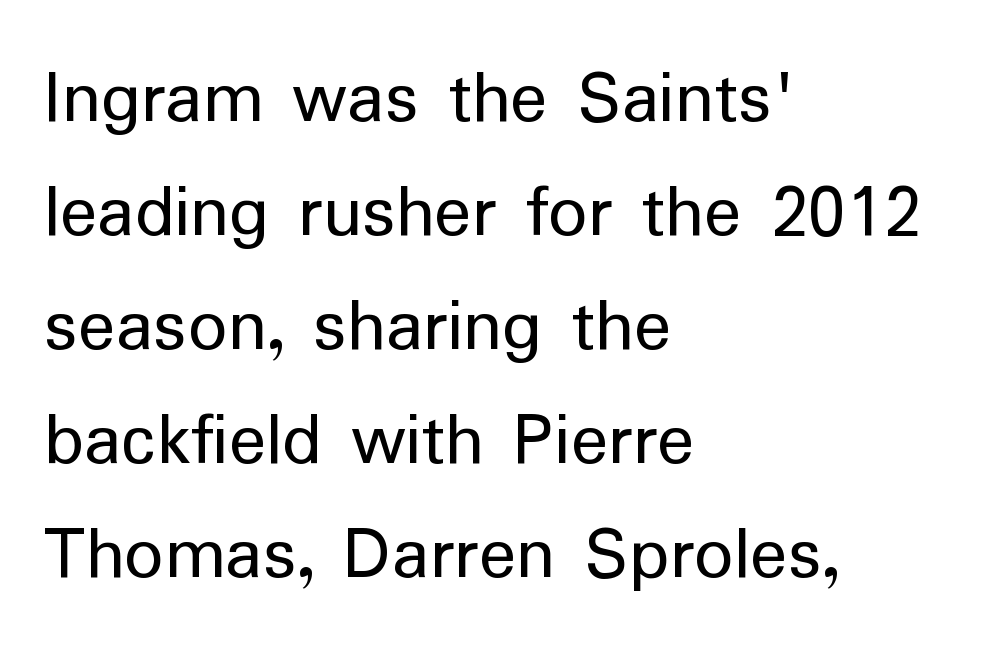
{"serif": "no", "italic": "no", "bold": "no", "weight": "regular", "width": "normal", "stroke_contrast": "low", "x_height": "medium", "monospaced": "no", "underline": "no", "align": "left", "line_spacing": "normal", "line_spacing_ratio": 1.46, "letter_spacing": "normal", "letter_spacing_em": 0.0, "glyph_px": 78}
